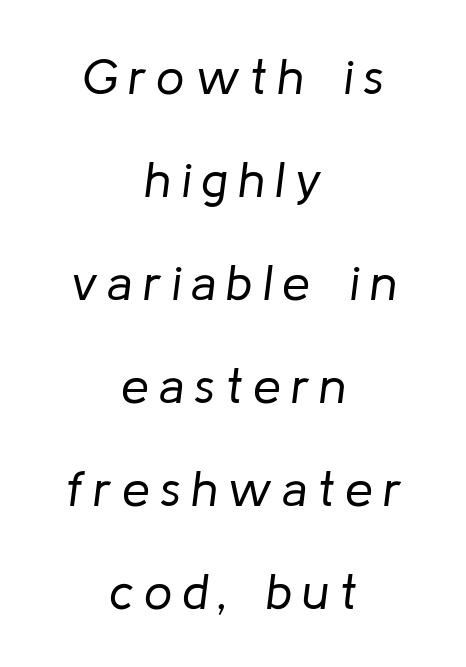
Q: Is the text bold? A: No.
Q: Is the text italic (slanted)? A: Yes, it leans right by about 8 degrees.
Q: Is the text underlined? A: No.
Q: How is the paragraph aligned? A: Centered.
Q: Is the spacing between letters normal or unusually wide? A: Unusually wide.
Q: Is the spacing between lines tight, normal or loose? A: Loose.
Q: Width (condensed, normal, or wide)? A: Normal.
Q: Stroke contrast? A: Low.
Q: x-height? A: Medium.
Q: Monospaced? A: No.
